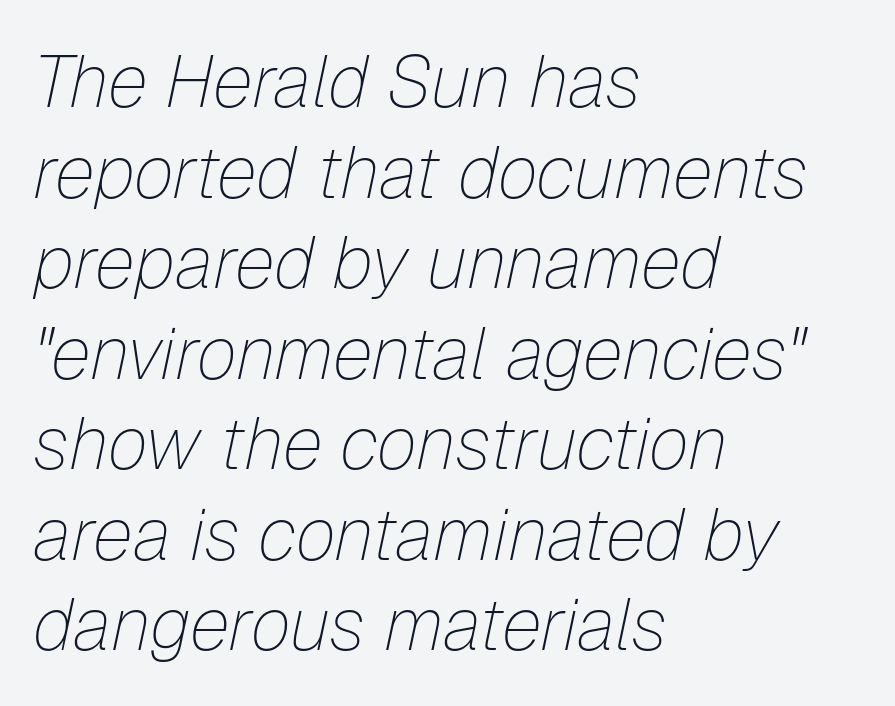
The image shows 73 px thin type, italic (leaning right); set left-aligned, line spacing 1.24x, normal letter spacing, not underlined; low stroke contrast and a medium x-height.
